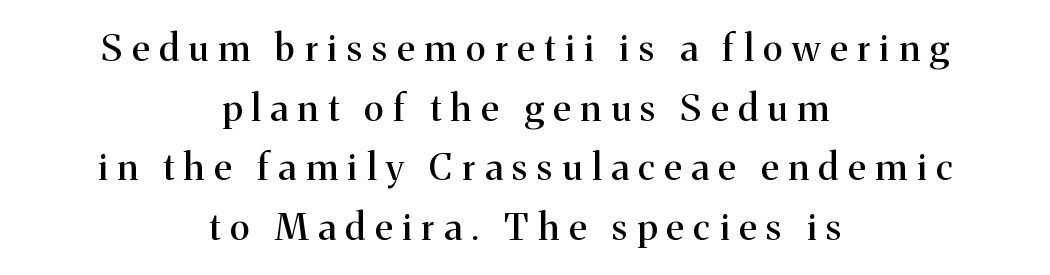
{"serif": "yes", "italic": "no", "width": "normal", "stroke_contrast": "medium", "x_height": "medium", "monospaced": "no", "underline": "no", "align": "center", "line_spacing": "normal", "line_spacing_ratio": 1.61, "letter_spacing": "wide", "letter_spacing_em": 0.27, "glyph_px": 37}
